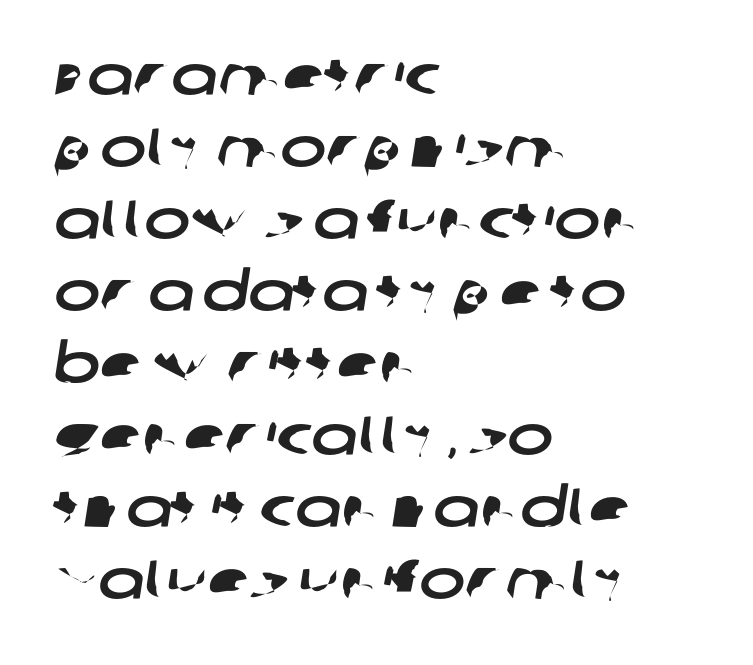
{"serif": "no", "width": "wide", "stroke_contrast": "low", "x_height": "large", "monospaced": "no", "underline": "no", "align": "left", "line_spacing": "normal", "line_spacing_ratio": 1.31, "letter_spacing": "normal", "letter_spacing_em": 0.0, "glyph_px": 55}
